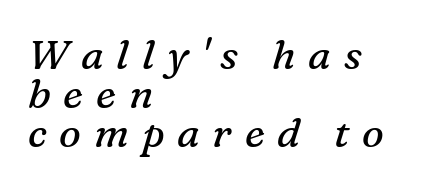
{"serif": "yes", "italic": "yes", "lean": "right", "slant_degrees": 16, "bold": "no", "weight": "regular", "width": "normal", "stroke_contrast": "medium", "x_height": "medium", "monospaced": "no", "underline": "no", "align": "left", "line_spacing": "tight", "line_spacing_ratio": 0.95, "letter_spacing": "wide", "letter_spacing_em": 0.31, "glyph_px": 41}
